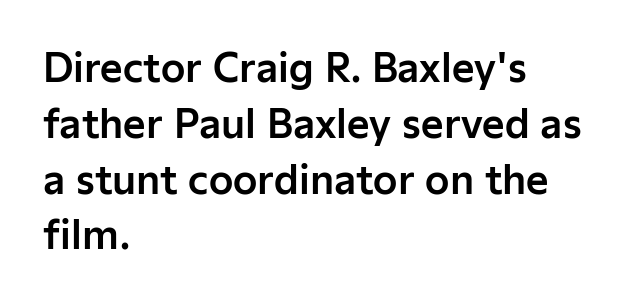
In terms of posture, this sample is upright. A typesetter would call this proportional, since set widths differ per character. Tracking here is standard; glyphs follow each other at the usual distance. Clear beneath every line of the passage. This rendering employs a face without finishing strokes, i.e., a sans-serif. Regarding leading, the lines here are spaced in the standard way.
